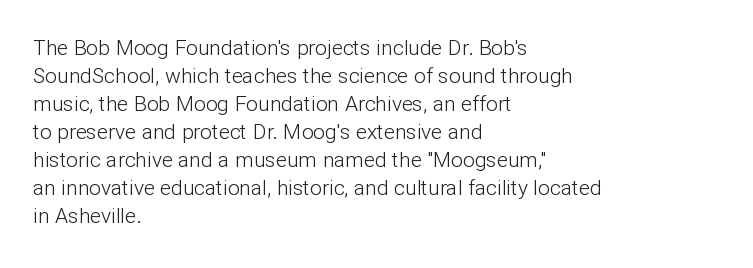
{"italic": "no", "bold": "no", "underline": "no", "align": "left", "line_spacing": "normal", "line_spacing_ratio": 1.33, "letter_spacing": "normal", "letter_spacing_em": 0.0, "glyph_px": 21}
